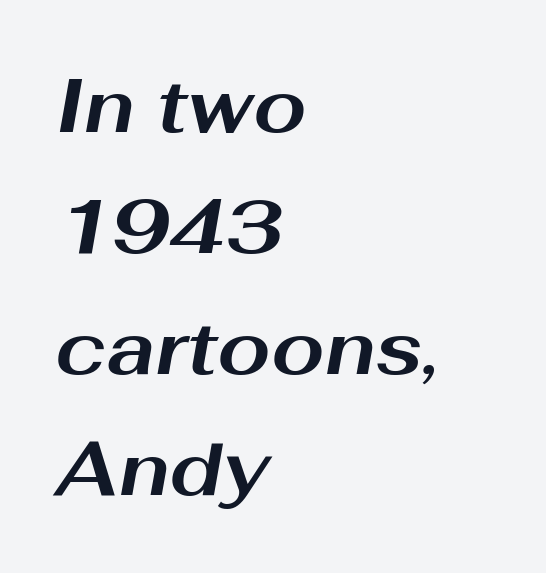
The passage shown stacks its lines at a standard gap. Quick note: underline off. Character widths vary here, with narrow letters taking less room than wide ones. Emphasis by weight is at full strength: bold. The rendering keeps characters at their native spacing. The setting favours the left margin, as ordinary paragraphs usually do.
